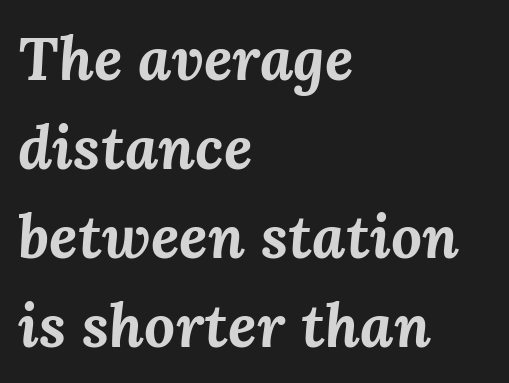
{"italic": "yes", "lean": "right", "slant_degrees": 3, "bold": "yes", "weight": "bold", "width": "normal", "stroke_contrast": "medium", "x_height": "medium", "monospaced": "no", "underline": "no", "align": "left", "line_spacing": "normal", "line_spacing_ratio": 1.46, "letter_spacing": "normal", "letter_spacing_em": 0.0, "glyph_px": 61}
